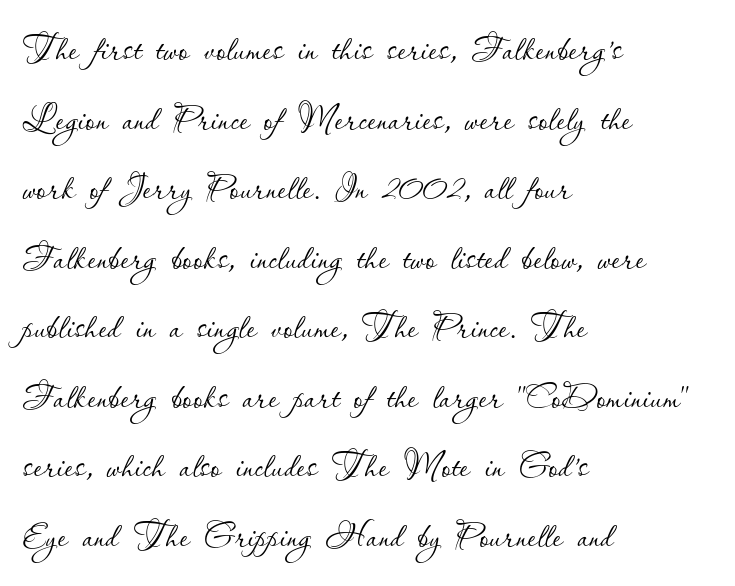
Q: Is the text bold? A: No.
Q: Is the text italic (slanted)? A: Yes.
Q: Is the text underlined? A: No.
Q: How is the paragraph aligned? A: Left-aligned.
Q: Is the spacing between letters normal or unusually wide? A: Normal.
Q: Is the spacing between lines tight, normal or loose? A: Normal.
Q: Width (condensed, normal, or wide)? A: Normal.
Q: Stroke contrast? A: Low.
Q: x-height? A: Small.
Q: Monospaced? A: No.
